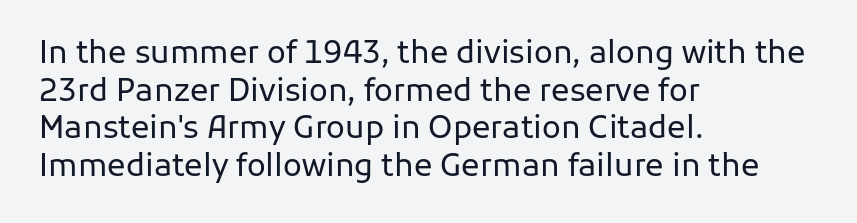
{"serif": "no", "italic": "no", "bold": "no", "weight": "regular", "width": "normal", "stroke_contrast": "low", "x_height": "medium", "monospaced": "no", "underline": "no", "align": "left", "line_spacing_ratio": 1.21, "letter_spacing": "normal", "letter_spacing_em": 0.0, "glyph_px": 31}
